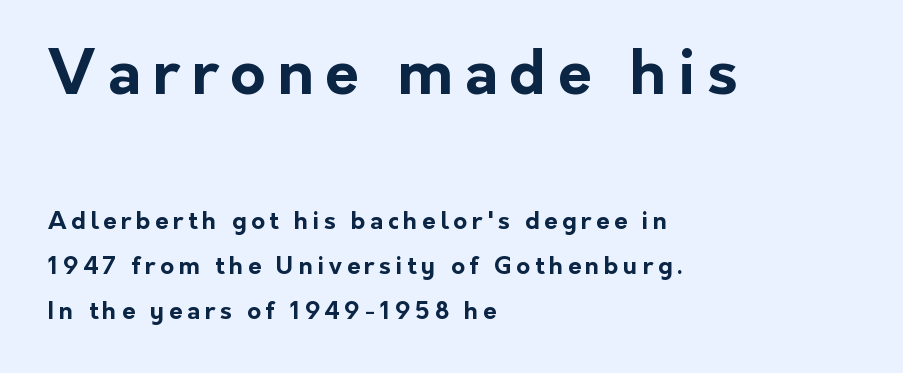
{"serif": "no", "italic": "no", "bold": "yes", "weight": "bold", "width": "normal", "stroke_contrast": "low", "x_height": "medium", "monospaced": "no", "underline": "no", "align": "left", "line_spacing_ratio": 1.87, "larger_block": "first", "size_ratio": 2.54, "glyph_px": 61}
